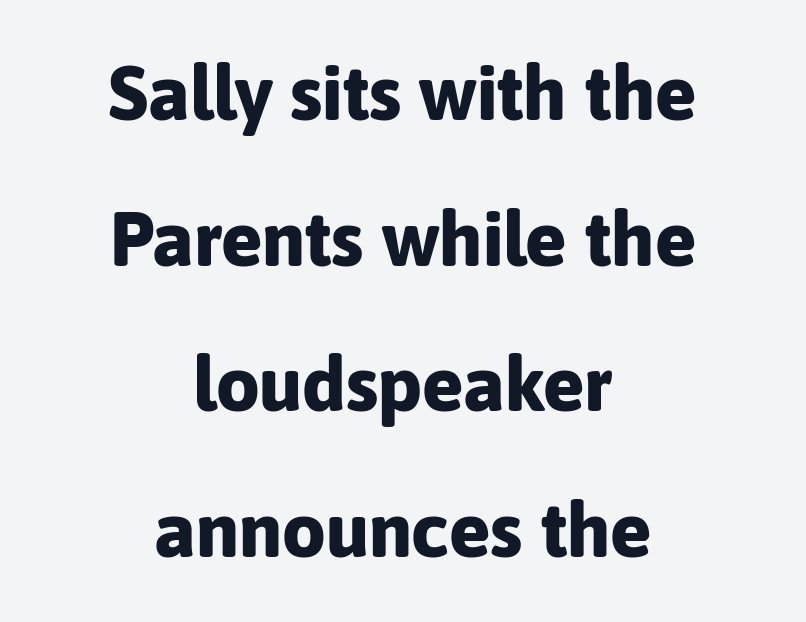
Q: Is the text bold? A: Yes.
Q: Is the text italic (slanted)? A: No, it is upright.
Q: Is the typeface a serif or a sans-serif typeface? A: Sans-serif.
Q: Is the text underlined? A: No.
Q: How is the paragraph aligned? A: Centered.
Q: Is the spacing between letters normal or unusually wide? A: Normal.
Q: Width (condensed, normal, or wide)? A: Normal.
Q: Stroke contrast? A: Low.
Q: x-height? A: Medium.
Q: Monospaced? A: No.
